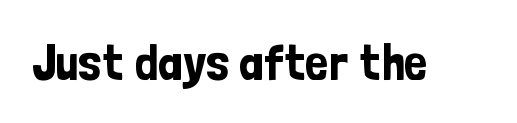
This rendering employs a face without finishing strokes, i.e., a sans-serif. Think of a printed novel: that variable character pitch is what you see here. The foot of each line stays bare and open. Look at the tracking — it's just the regular setting, nothing added. Nope, not italic — everything's standing straight.
